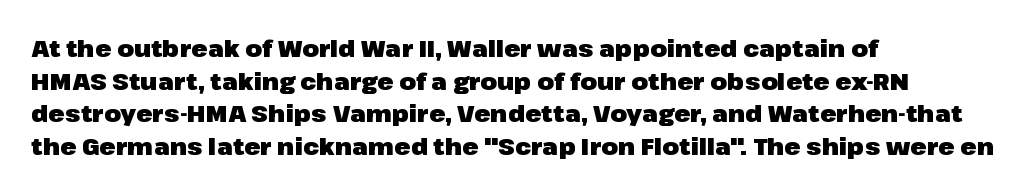
{"italic": "no", "bold": "yes", "underline": "no", "align": "left", "line_spacing": "normal", "line_spacing_ratio": 1.36, "letter_spacing": "normal", "letter_spacing_em": 0.0, "glyph_px": 24}
